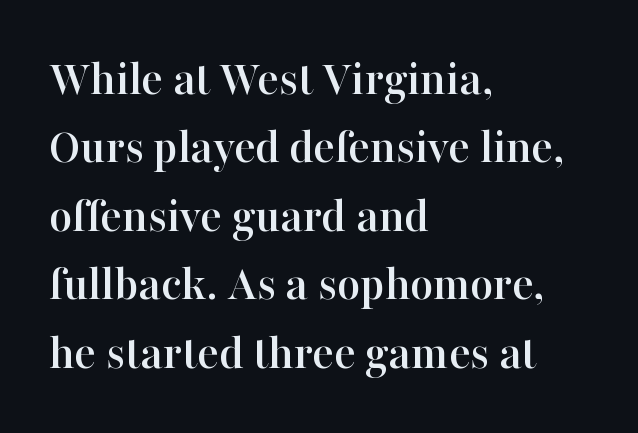
{"serif": "yes", "italic": "no", "width": "normal", "stroke_contrast": "high", "x_height": "medium", "monospaced": "no", "underline": "no", "align": "left", "line_spacing": "normal", "line_spacing_ratio": 1.37, "letter_spacing": "normal", "letter_spacing_em": 0.0, "glyph_px": 50}
